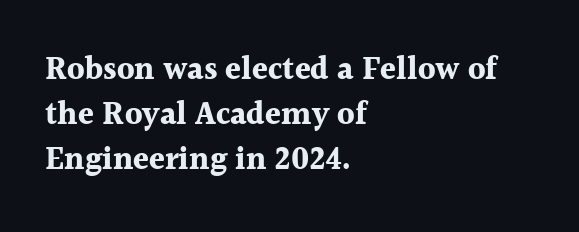
Q: Is the text bold? A: Yes.
Q: Is the text italic (slanted)? A: No, it is upright.
Q: Is the typeface a serif or a sans-serif typeface? A: Serif.
Q: Is the text underlined? A: No.
Q: How is the paragraph aligned? A: Left-aligned.
Q: Is the spacing between letters normal or unusually wide? A: Normal.
Q: Is the spacing between lines tight, normal or loose? A: Normal.
Q: Width (condensed, normal, or wide)? A: Normal.
Q: x-height? A: Medium.
Q: Monospaced? A: No.
